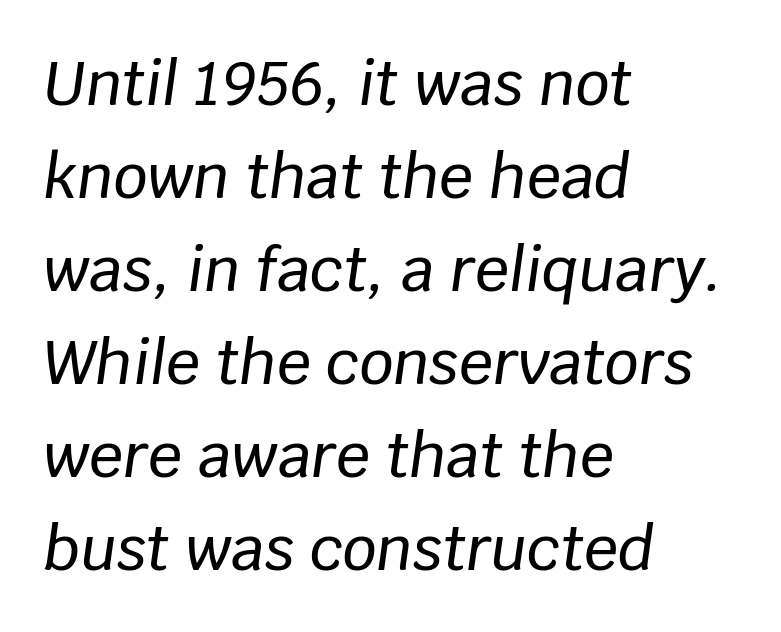
{"italic": "yes", "lean": "right", "slant_degrees": 8, "width": "normal", "stroke_contrast": "low", "x_height": "large", "monospaced": "no", "underline": "no", "align": "left", "line_spacing": "normal", "line_spacing_ratio": 1.55, "letter_spacing": "normal", "letter_spacing_em": 0.0, "glyph_px": 60}
